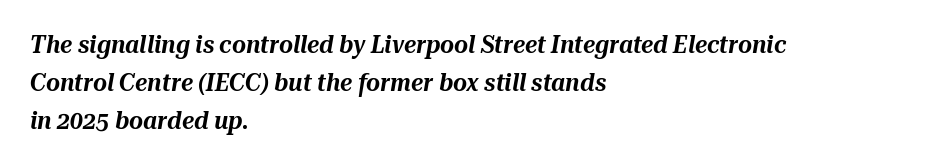
The image shows 24 px text type, italic (leaning right); set left-aligned, normal line spacing (1.59x), normal letter spacing, not underlined.
